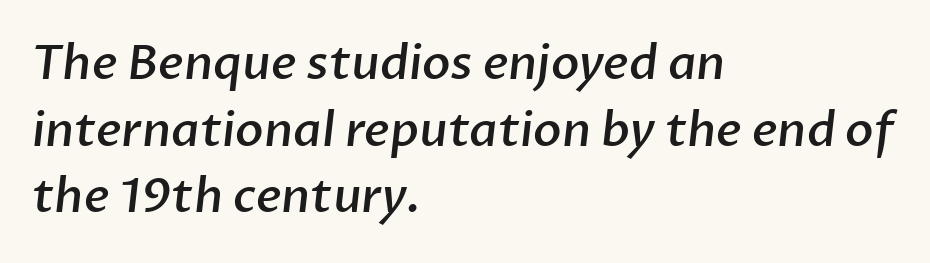
The image shows 47 px semibold sans-serif type; set left-aligned, normal line spacing (1.42x), normal letter spacing, not underlined; low stroke contrast and a medium x-height.
